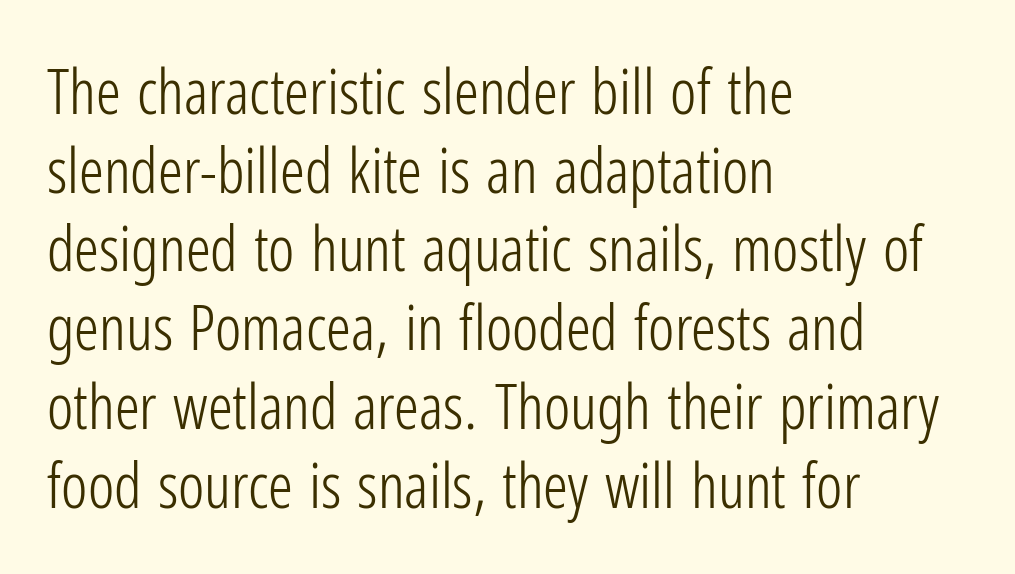
{"serif": "no", "italic": "no", "bold": "no", "weight": "light", "width": "condensed", "stroke_contrast": "low", "x_height": "medium", "monospaced": "no", "underline": "no", "align": "left", "line_spacing": "normal", "line_spacing_ratio": 1.27, "letter_spacing": "normal", "letter_spacing_em": 0.0, "glyph_px": 62}
